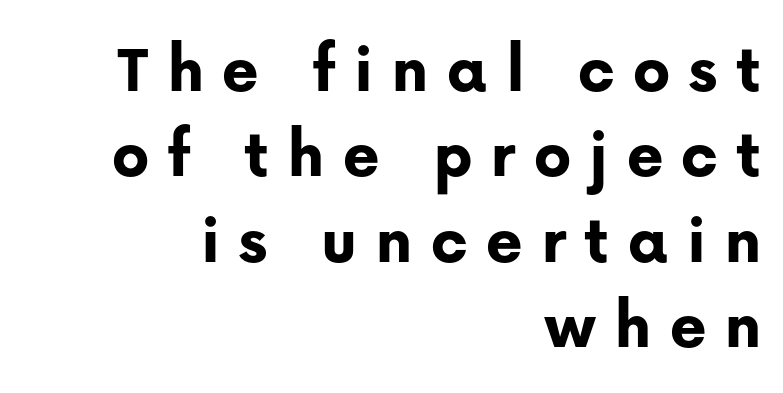
{"serif": "no", "italic": "no", "bold": "yes", "weight": "bold", "width": "normal", "stroke_contrast": "low", "x_height": "medium", "monospaced": "no", "underline": "no", "align": "right", "line_spacing_ratio": 1.22, "letter_spacing": "wide", "letter_spacing_em": 0.26, "glyph_px": 70}
